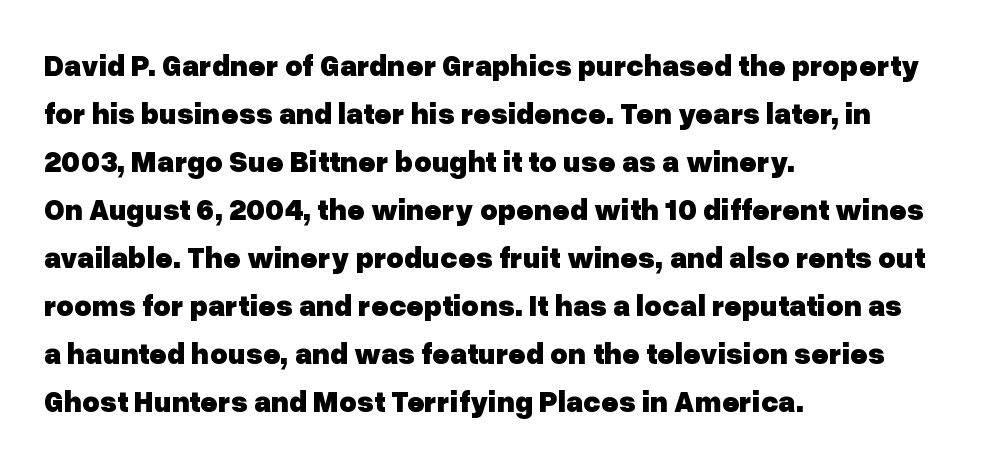
Horizontal bands of white between lines are of average thickness. Reading down the block, your eye returns to a fixed left position each line. Proportional: the letters do not fall into vertical columns. Chunky letters — that's bold for sure.
